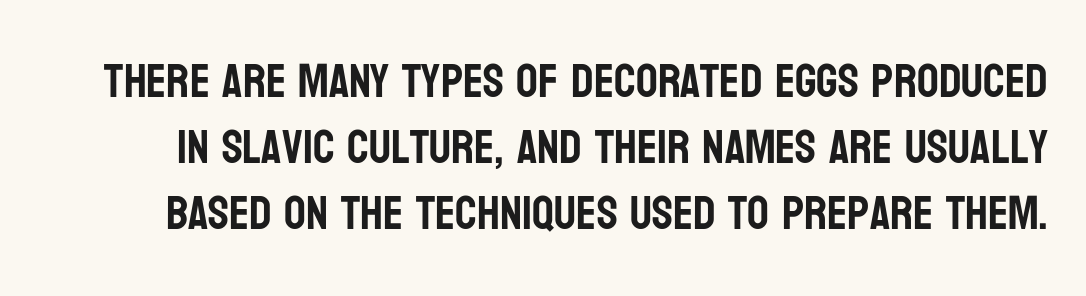
Whoever set this chose a conventional vertical rhythm. The area under the type is left untouched. The designer went with a sans here, leaving each stem footless. No extra tracking has been applied to these lines. Every character sits straight up, as roman type does. The passage shown is typed in a proportional face where columns would drift.
